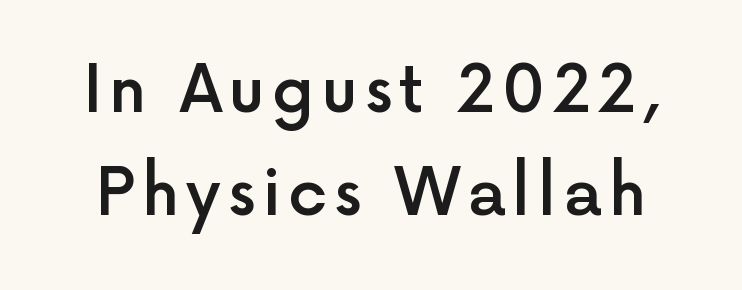
The image shows 64 px semibold sans-serif type, upright; set normal line spacing (1.61x), not underlined; a medium x-height.
